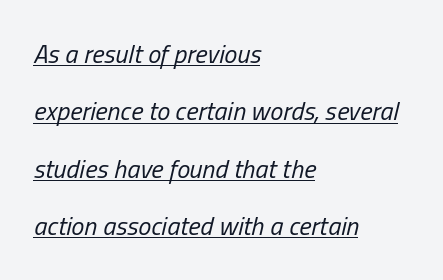
What's the leading like? Stretched, with rows far apart. It's the slanting kind of type. Compared with undecorated copy, this sample adds a rule below the words. Tracking value appears to be zero — textbook default spacing. Teacher's note: observe the even left margin — that is flush-left alignment. Heft: none added — not bold.
